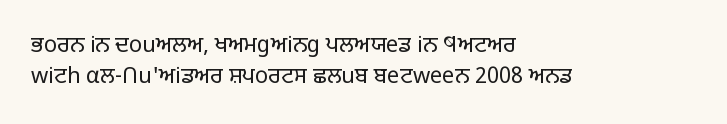
The image shows 22 px text type, upright; set left-aligned, normal line spacing (1.41x), normal letter spacing, not underlined.
